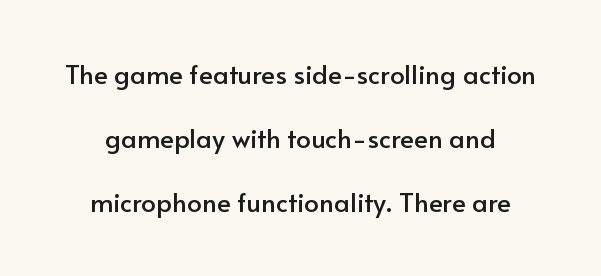
The image shows 26 px text type, upright; set loose line spacing (2.47x), normal letter spacing, not underlined.
